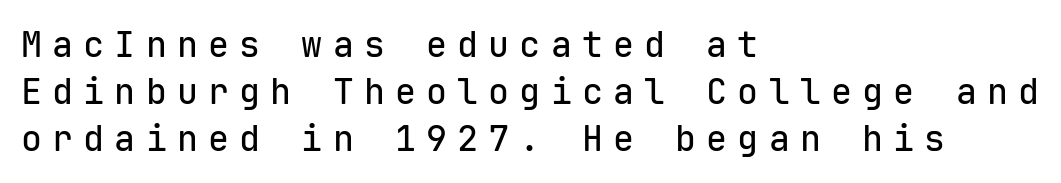
The image shows 35 px sans-serif type, upright, monospaced; set left-aligned, normal line spacing (1.34x), unusually wide letter spacing (+0.29 em), not underlined; low stroke contrast and a medium x-height.
